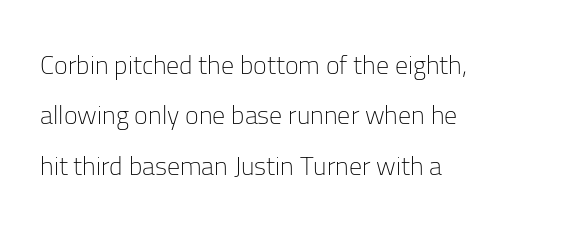
The font's upright variant was chosen for this text. This sample is left-justified, so line endings fall wherever the words run out. Honestly, the letter spacing is just normal — you wouldn't notice it. A clean baseline with only descenders dipping below it.
